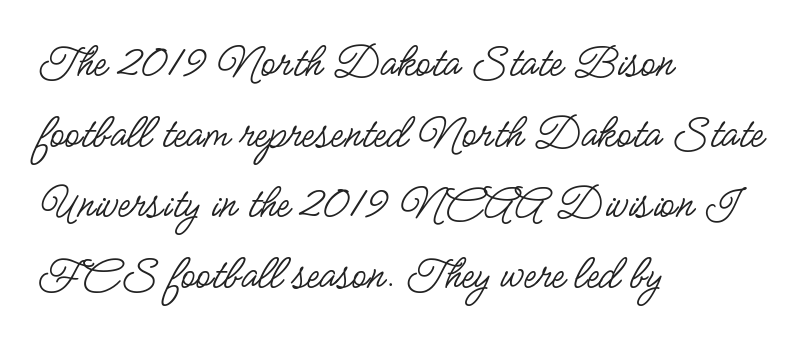
Q: Is the text bold? A: No.
Q: Is the text italic (slanted)? A: Yes.
Q: Is the typeface a serif or a sans-serif typeface? A: Sans-serif.
Q: Is the text underlined? A: No.
Q: How is the paragraph aligned? A: Left-aligned.
Q: Is the spacing between letters normal or unusually wide? A: Normal.
Q: Is the spacing between lines tight, normal or loose? A: Normal.
Q: Width (condensed, normal, or wide)? A: Condensed.
Q: Stroke contrast? A: Low.
Q: x-height? A: Small.
Q: Monospaced? A: No.
